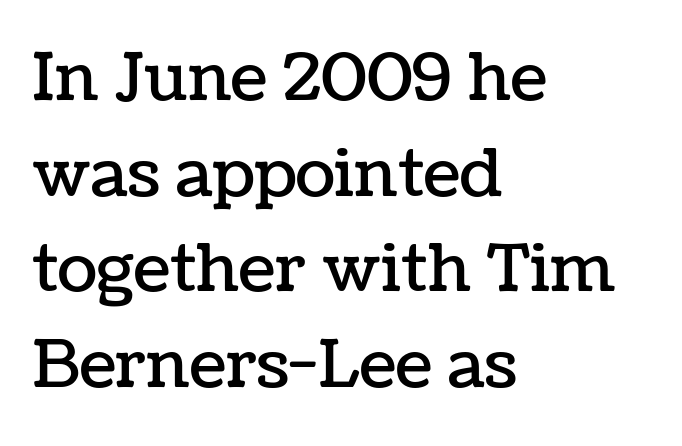
Do the characters align in a grid? No, the font is proportional. Descender tails drop into unmarked territory. Honestly, the letter spacing is just normal — you wouldn't notice it. The specimen reads as upright at a glance.
